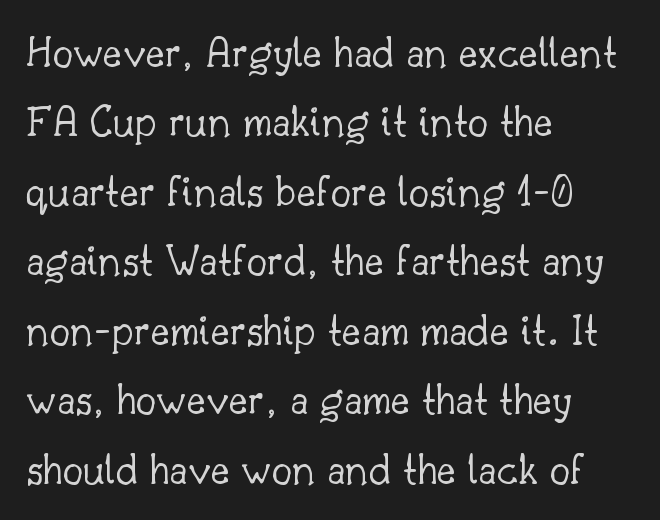
{"italic": "no", "bold": "no", "weight": "light", "width": "normal", "stroke_contrast": "low", "x_height": "small", "monospaced": "no", "underline": "no", "align": "left", "line_spacing": "normal", "line_spacing_ratio": 1.51, "letter_spacing": "normal", "letter_spacing_em": 0.0, "glyph_px": 46}
